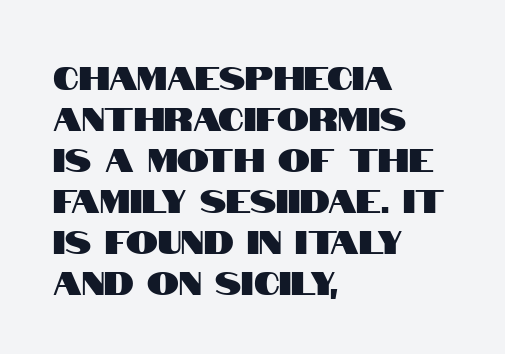
{"serif": "no", "italic": "no", "width": "condensed", "stroke_contrast": "high", "x_height": "large", "monospaced": "no", "underline": "no", "align": "left", "line_spacing": "normal", "line_spacing_ratio": 1.28, "letter_spacing": "normal", "letter_spacing_em": 0.0, "glyph_px": 32}
